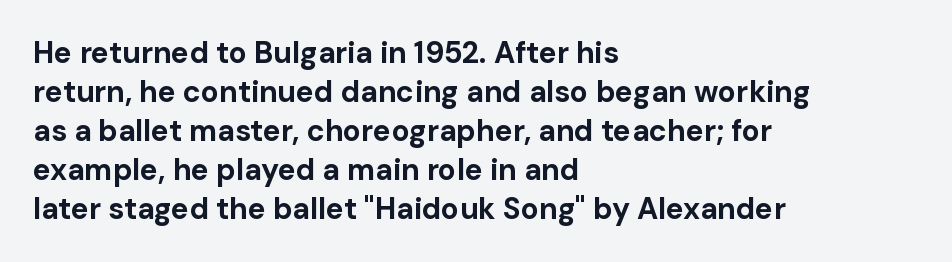
Heavy, bold letterforms. If you drew a ruler down the left edge, every line would touch it. Short note: letters normally spaced. Unlike italic type, these characters show no tilt at all. The letters advance in unequal steps, a hallmark of proportional type. The lines sit at an ordinary, default distance from one another.
